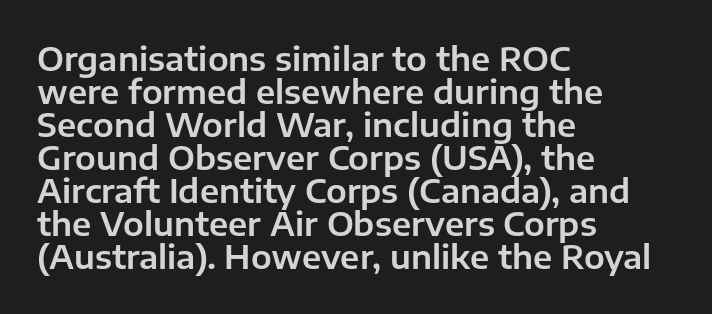
The compositor pushed each line to the left boundary. The axis of the letterforms is exactly vertical. These lines huddle together more closely than default settings would place them. The type is set solid horizontally, with unmodified tracking. The passage shown is typed in a proportional face where columns would drift. Typographically, this falls in the sans-serif category.
